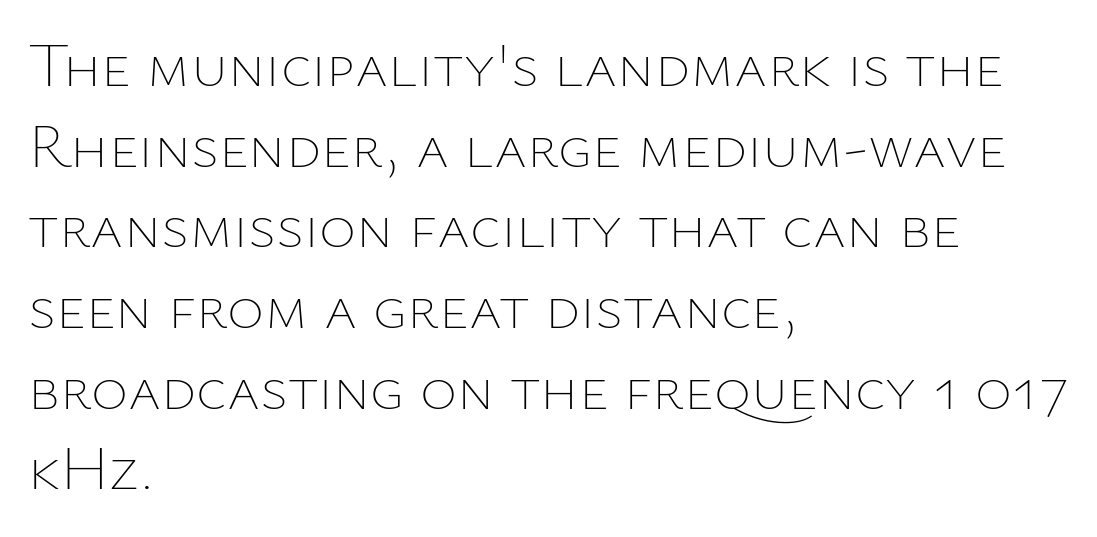
The image shows 63 px thin type, upright; set left-aligned, normal line spacing (1.28x), normal letter spacing, not underlined; low stroke contrast and a medium x-height.
